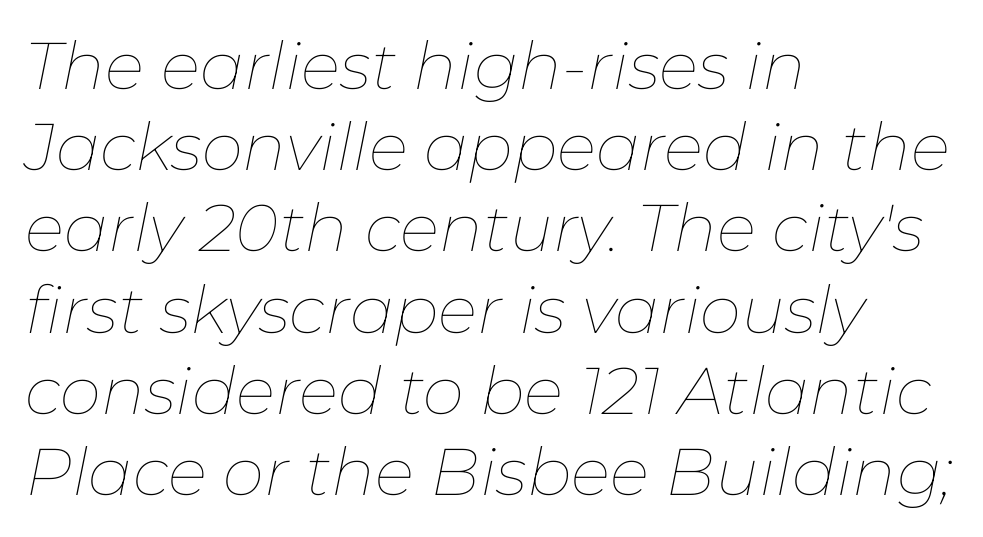
The image shows 66 px thin type, italic (leaning right); set left-aligned, line spacing 1.23x, normal letter spacing, not underlined; low stroke contrast and a medium x-height.
